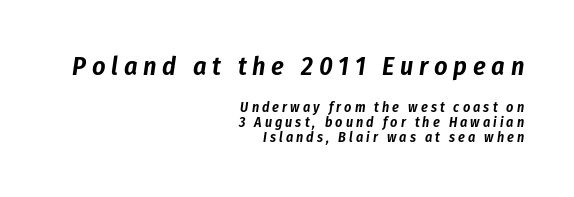
Q: Is the text italic (slanted)? A: Yes, it leans right by about 8 degrees.
Q: Is the text underlined? A: No.
Q: How is the paragraph aligned? A: Right-aligned.
Q: Is the spacing between letters normal or unusually wide? A: Unusually wide.
Q: Is the spacing between lines tight, normal or loose? A: Tight.
Q: Which block of text is set in a larger size, the first (top) or the second (bottom)? A: The first (top) one.
